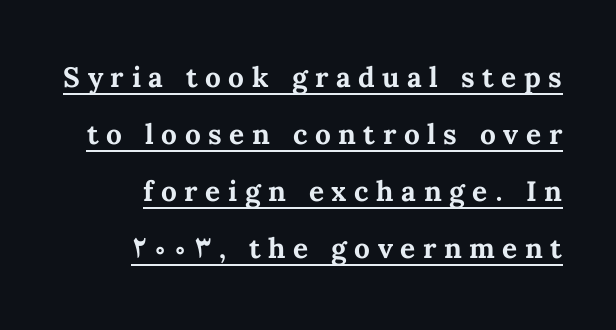
This rendering features underlined lettering. These lines are rendered in a variable-pitch font. Compared with typical paragraphs, the rows here are farther apart. Here the glyphs are tracked loosely, breaking word shapes into spaced letters.
